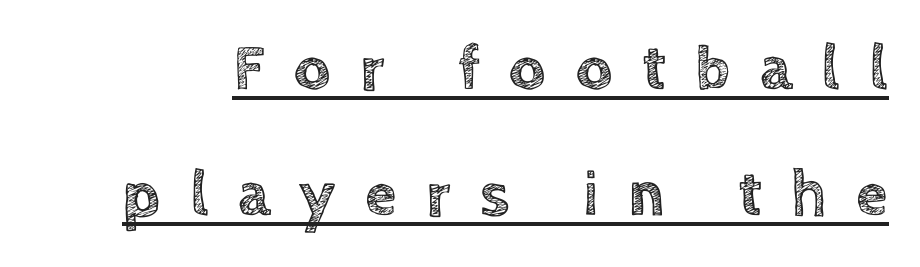
The image shows 64 px text type, upright; set loose line spacing (1.97x), unusually wide letter spacing (+0.46 em), underlined; a large x-height.
